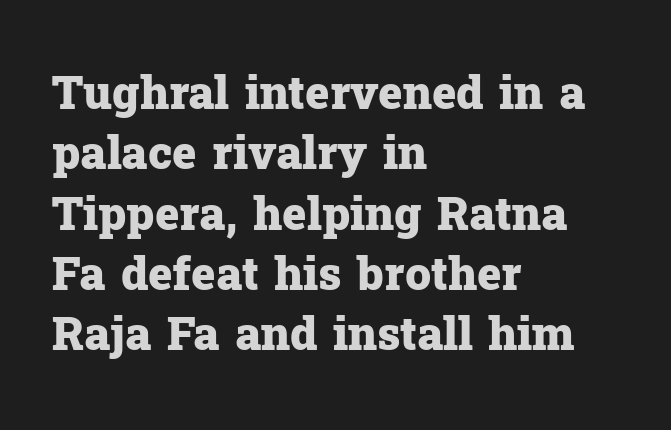
Characters remain perfectly vertical along every line. The rendering uses a moderate line-height, typical for paragraphs. To sum up the face: it has serifs. The gaps between neighbouring characters are ordinary and unremarkable.
